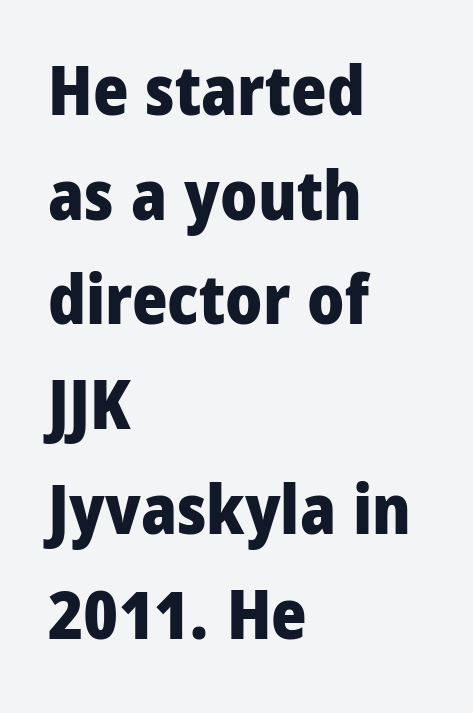
The image shows 68 px heavy, condensed sans-serif type, upright; set left-aligned, normal line spacing (1.54x), normal letter spacing, not underlined; low stroke contrast and a large x-height.
